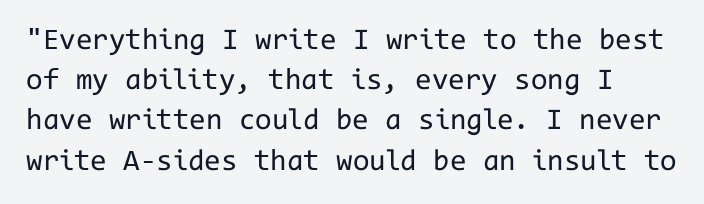
{"serif": "no", "italic": "no", "bold": "no", "weight": "regular", "width": "normal", "stroke_contrast": "low", "x_height": "medium", "monospaced": "yes", "underline": "no", "line_spacing": "normal", "line_spacing_ratio": 1.34, "letter_spacing": "normal", "letter_spacing_em": 0.0, "glyph_px": 30}
